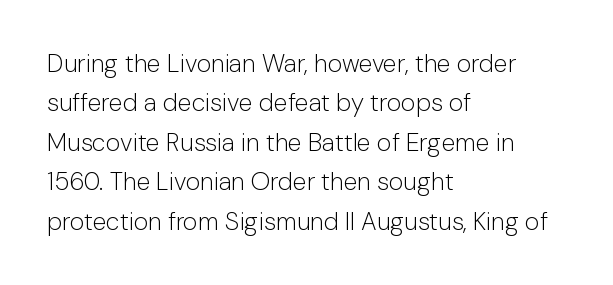
The image shows 25 px text type, upright; set left-aligned, normal line spacing (1.58x), normal letter spacing, not underlined.
